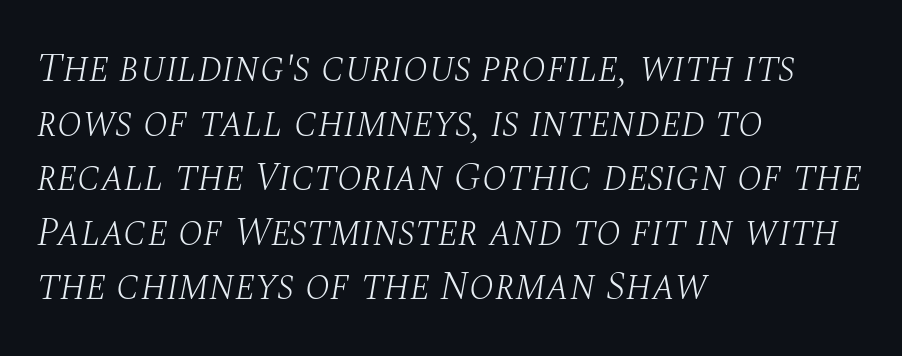
Q: Is the text bold? A: No.
Q: Is the text italic (slanted)? A: Yes, it leans right by about 10 degrees.
Q: Is the typeface a serif or a sans-serif typeface? A: Serif.
Q: Is the text underlined? A: No.
Q: How is the paragraph aligned? A: Left-aligned.
Q: Is the spacing between letters normal or unusually wide? A: Normal.
Q: Is the spacing between lines tight, normal or loose? A: Normal.
Q: Width (condensed, normal, or wide)? A: Normal.
Q: Stroke contrast? A: Medium.
Q: x-height? A: Large.
Q: Monospaced? A: No.
